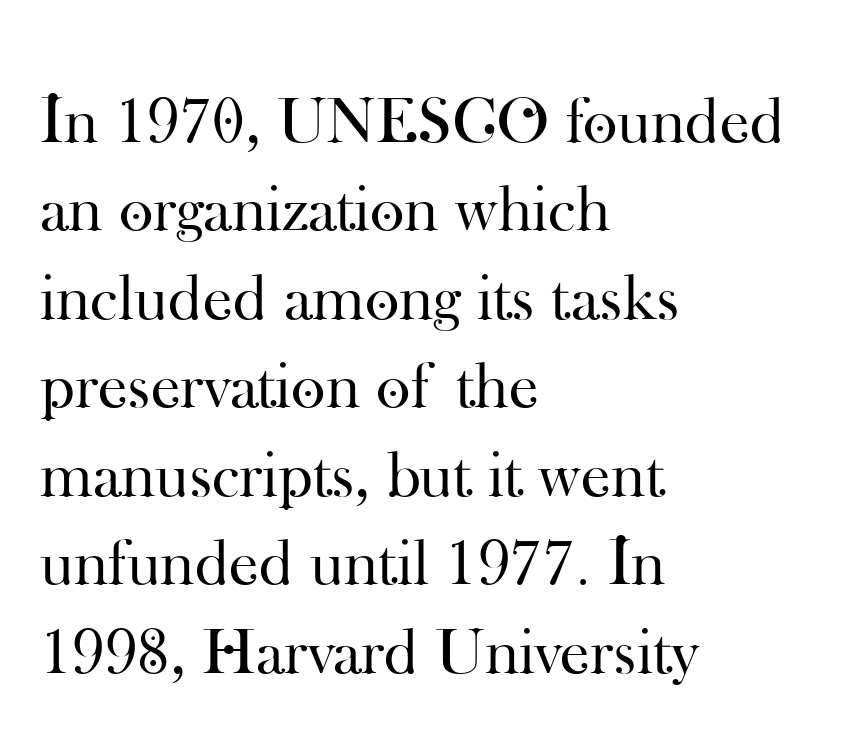
Q: Is the text bold? A: No.
Q: Is the text italic (slanted)? A: No, it is upright.
Q: Is the typeface a serif or a sans-serif typeface? A: Serif.
Q: Is the text underlined? A: No.
Q: How is the paragraph aligned? A: Left-aligned.
Q: Is the spacing between letters normal or unusually wide? A: Normal.
Q: Is the spacing between lines tight, normal or loose? A: Normal.
Q: Width (condensed, normal, or wide)? A: Normal.
Q: Stroke contrast? A: High.
Q: x-height? A: Small.
Q: Monospaced? A: No.
